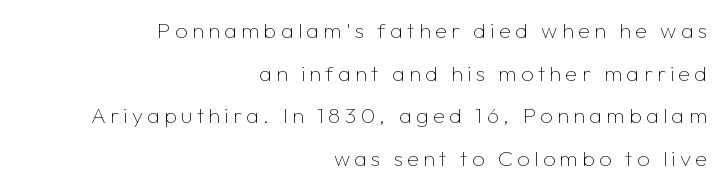
The image shows 22 px text type, upright; set right-aligned, loose line spacing (1.94x), not underlined.
